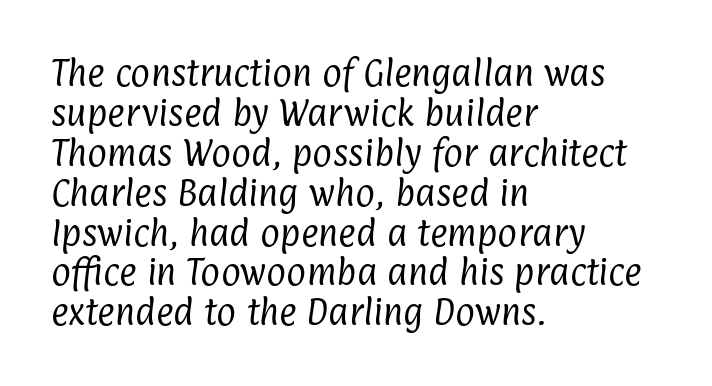
Underlining? Definitely not there. Horizontal alignment here is leftward, the default for most running prose. Weight: regular or lighter. The passage shown is typeset with a sans-serif family. The passage shown stacks its lines at a standard gap.
